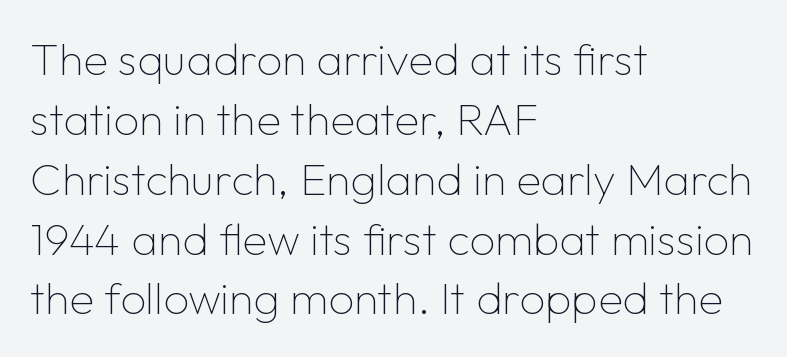
The image shows 45 px thin sans-serif type, upright; set left-aligned, normal line spacing (1.33x), normal letter spacing, not underlined; low stroke contrast and a medium x-height.
